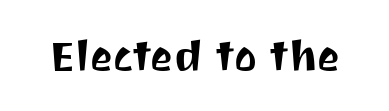
Q: Is the text italic (slanted)? A: No, it is upright.
Q: Is the typeface a serif or a sans-serif typeface? A: Sans-serif.
Q: Is the text underlined? A: No.
Q: Is the spacing between letters normal or unusually wide? A: Normal.
Q: Width (condensed, normal, or wide)? A: Normal.
Q: Stroke contrast? A: Medium.
Q: x-height? A: Medium.
Q: Monospaced? A: No.
